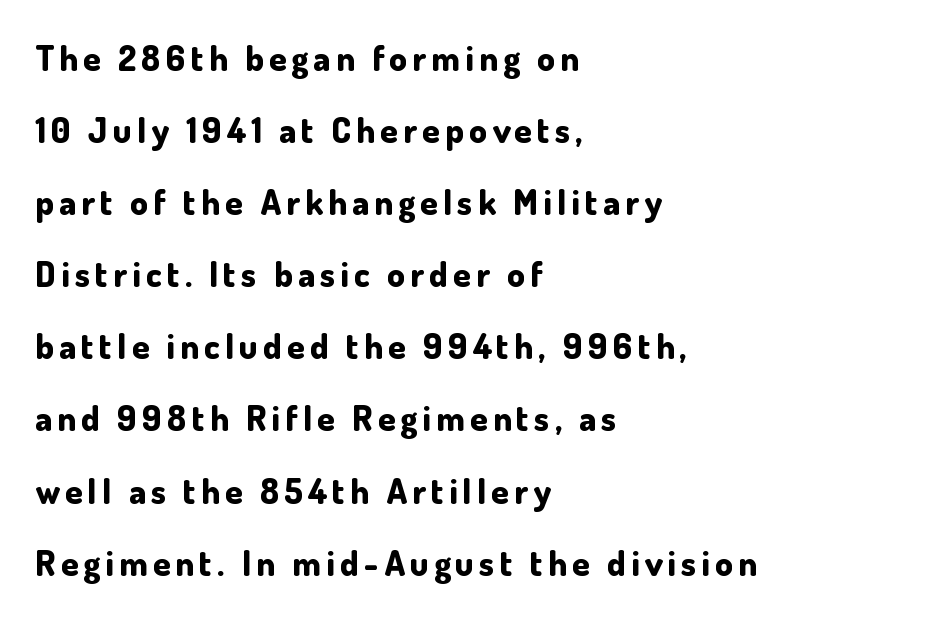
Q: Is the text bold? A: Yes.
Q: Is the text italic (slanted)? A: No, it is upright.
Q: Is the typeface a serif or a sans-serif typeface? A: Sans-serif.
Q: Is the text underlined? A: No.
Q: How is the paragraph aligned? A: Left-aligned.
Q: Is the spacing between lines tight, normal or loose? A: Loose.
Q: Width (condensed, normal, or wide)? A: Normal.
Q: Stroke contrast? A: Low.
Q: x-height? A: Small.
Q: Monospaced? A: No.
